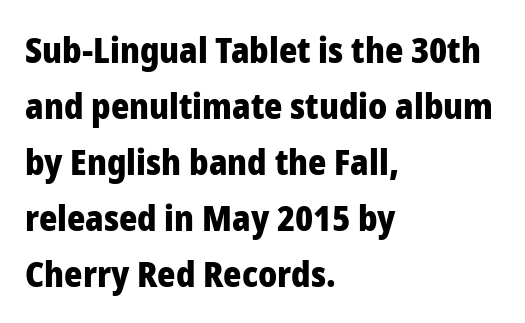
Q: Is the text bold? A: Yes.
Q: Is the text italic (slanted)? A: No, it is upright.
Q: Is the typeface a serif or a sans-serif typeface? A: Sans-serif.
Q: Is the text underlined? A: No.
Q: How is the paragraph aligned? A: Left-aligned.
Q: Is the spacing between letters normal or unusually wide? A: Normal.
Q: Is the spacing between lines tight, normal or loose? A: Normal.
Q: Width (condensed, normal, or wide)? A: Normal.
Q: Stroke contrast? A: Low.
Q: x-height? A: Medium.
Q: Monospaced? A: No.
